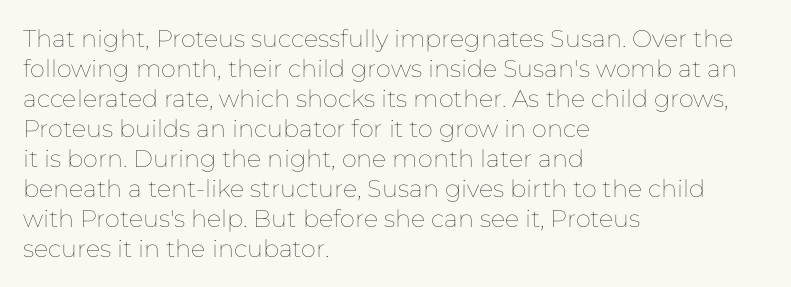
Honestly, there is no underline to notice here at all. The font's upright variant was chosen for this text. Horizontally, the lines are justified to the leading edge only. Bold? No — there's no thickening of the strokes.
